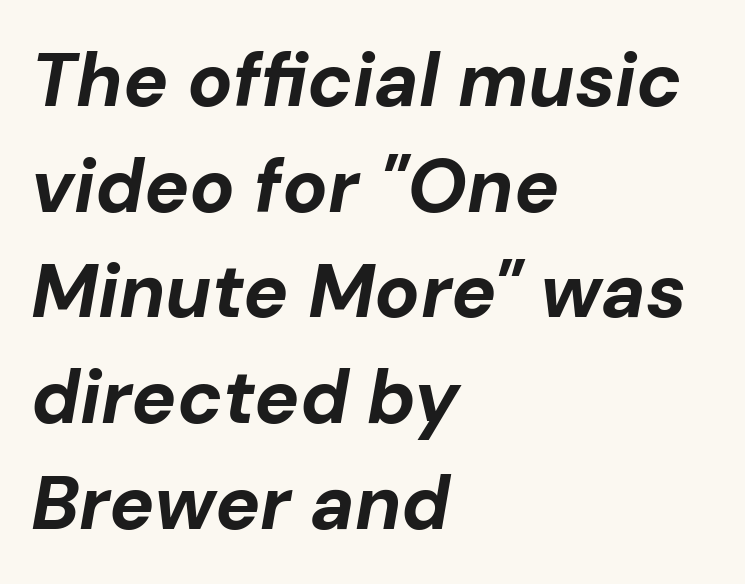
Q: Is the text bold? A: Yes.
Q: Is the text italic (slanted)? A: Yes, it leans right by about 10 degrees.
Q: Is the text underlined? A: No.
Q: How is the paragraph aligned? A: Left-aligned.
Q: Is the spacing between letters normal or unusually wide? A: Normal.
Q: Is the spacing between lines tight, normal or loose? A: Normal.
Q: Width (condensed, normal, or wide)? A: Normal.
Q: Stroke contrast? A: Low.
Q: x-height? A: Medium.
Q: Monospaced? A: No.
